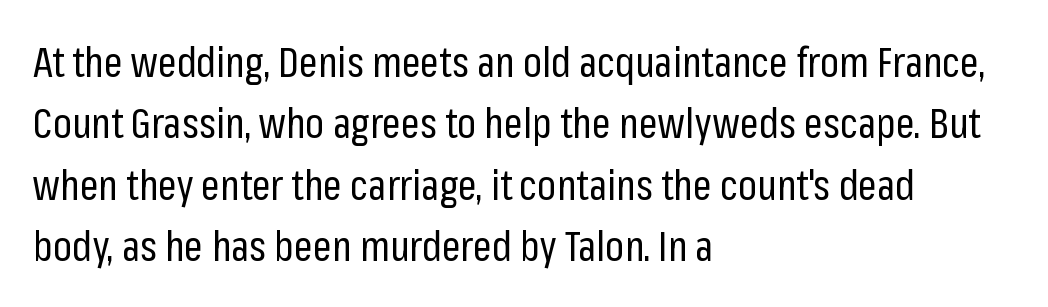
The image shows 41 px regular-weight, condensed sans-serif type, upright; set left-aligned, normal line spacing (1.5x), normal letter spacing, not underlined; low stroke contrast and a medium x-height.
